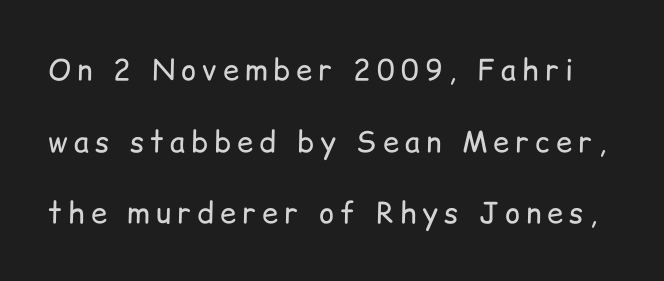
Plain, unruled lines of type. Spacing verdict: proportional, widths tailored to each character. This is roman type, the default non-slanted kind. You could fit nearly another row in the gap between these rows. Does extra space separate the letters? Yes, quite a lot of it. Typographically, this falls in the sans-serif category.
